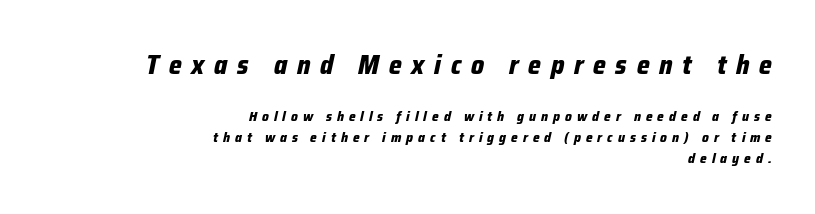
The image shows 27 px bold type, italic (leaning right); set right-aligned, normal line spacing (1.5x), unusually wide letter spacing (+0.36 em), not underlined; the first (top) block is 1.93x larger.
